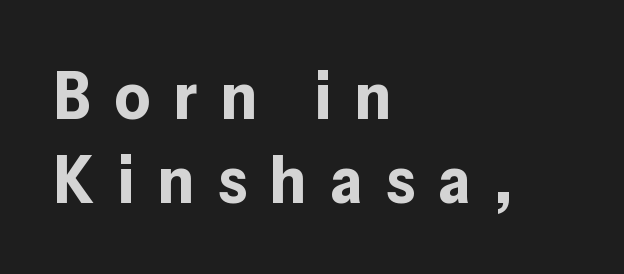
If you measured baseline to baseline, you'd find a middling distance. Someone cranked the tracking dial way up on this one. The characters look thick and weighty, a clear bold. These lines are composed in type without serifs. The letters advance in unequal steps, a hallmark of proportional type.
